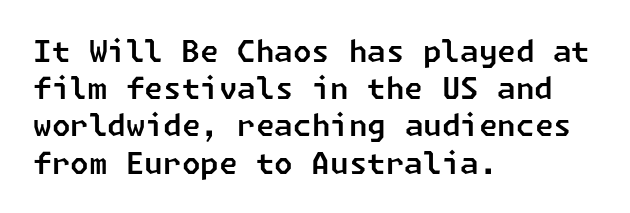
Bare-footed words on every line. A typesetter would call this zero additional tracking. To sum up the face: it is a sans, with no serifs. These lines are set flush left with a ragged right edge.
